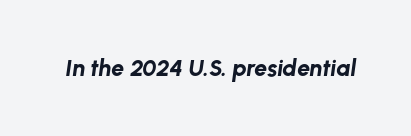
{"italic": "yes", "lean": "right", "slant_degrees": 8, "bold": "yes", "underline": "no", "letter_spacing": "normal", "letter_spacing_em": 0.0, "glyph_px": 23}
